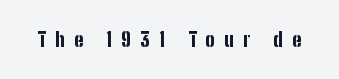
Decoration check: the copy has no underline. These words are printed bold, with thick strokes throughout. Is the letter spacing exaggerated? Yes — the characters are pushed far apart. The axis of the letterforms is exactly vertical.
